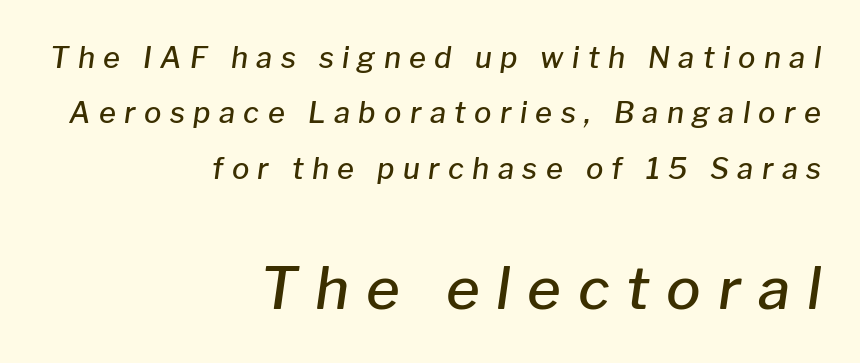
The image shows 58 px semibold type, italic (leaning right); set right-aligned, loose line spacing (1.91x), unusually wide letter spacing (+0.29 em), not underlined; the second (bottom) block is 2.0x larger; low stroke contrast and a medium x-height.
